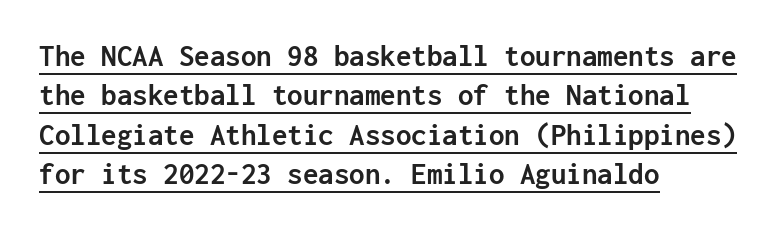
Q: Is the text bold? A: Yes.
Q: Is the text italic (slanted)? A: No, it is upright.
Q: Is the typeface a serif or a sans-serif typeface? A: Sans-serif.
Q: Is the text underlined? A: Yes.
Q: How is the paragraph aligned? A: Left-aligned.
Q: Is the spacing between letters normal or unusually wide? A: Normal.
Q: Is the spacing between lines tight, normal or loose? A: Normal.
Q: Width (condensed, normal, or wide)? A: Normal.
Q: Stroke contrast? A: Low.
Q: x-height? A: Medium.
Q: Monospaced? A: Yes.
